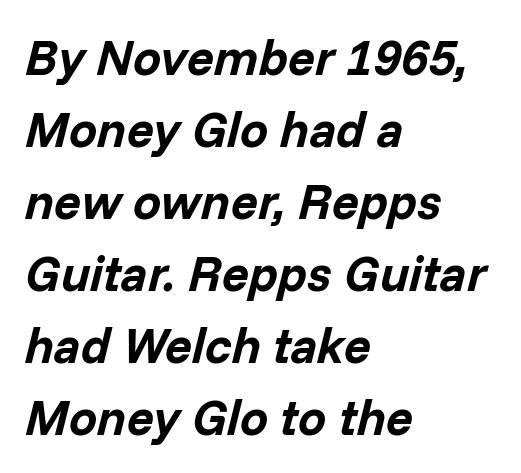
This is heavy type, rendered in bold. In CSS terms this would be text-align: left. Each new line begins a customary step beneath the previous one. When letters slant like this, we call the style italic.
